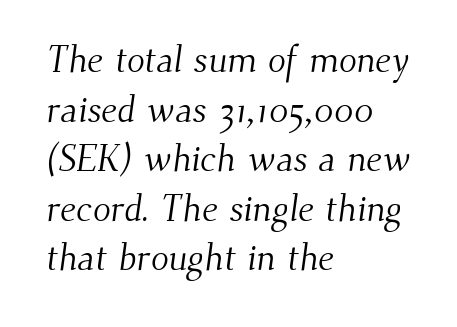
Q: Is the text bold? A: No.
Q: Is the typeface a serif or a sans-serif typeface? A: Serif.
Q: Is the text underlined? A: No.
Q: How is the paragraph aligned? A: Left-aligned.
Q: Is the spacing between letters normal or unusually wide? A: Normal.
Q: Is the spacing between lines tight, normal or loose? A: Normal.
Q: Width (condensed, normal, or wide)? A: Normal.
Q: Stroke contrast? A: Medium.
Q: x-height? A: Small.
Q: Monospaced? A: No.
